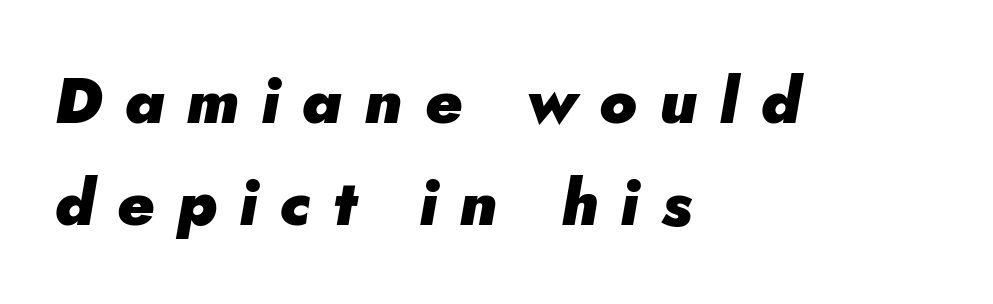
{"italic": "yes", "lean": "right", "slant_degrees": 5, "bold": "yes", "weight": "heavy", "width": "normal", "stroke_contrast": "low", "x_height": "small", "monospaced": "no", "underline": "no", "align": "left", "line_spacing": "normal", "line_spacing_ratio": 1.6, "letter_spacing": "wide", "letter_spacing_em": 0.35, "glyph_px": 64}
